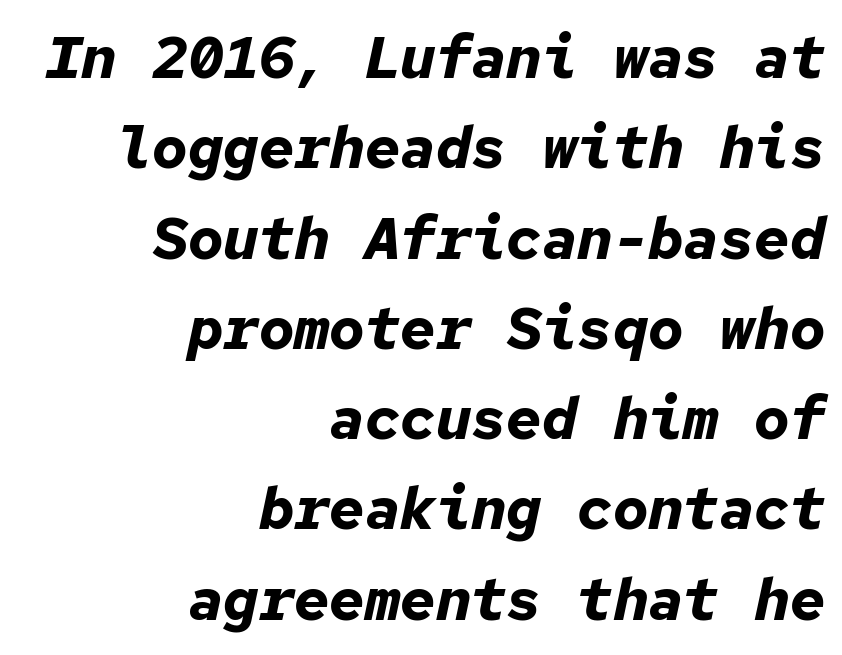
A typesetter would call this monospace, since all characters share one set width. Successive baselines arrive at the customary interval. The lines are quadded right. What stands out about the letter spacing? Nothing — it is the standard amount. These lines were composed using italics.
